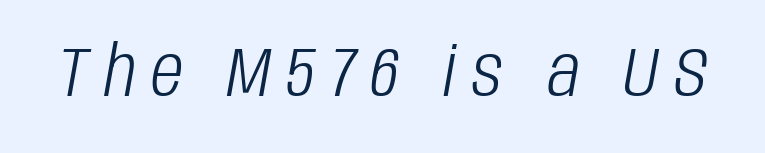
The image shows 70 px light, condensed type, italic (leaning right); set unusually wide letter spacing (+0.22 em), not underlined; low stroke contrast and a large x-height.
